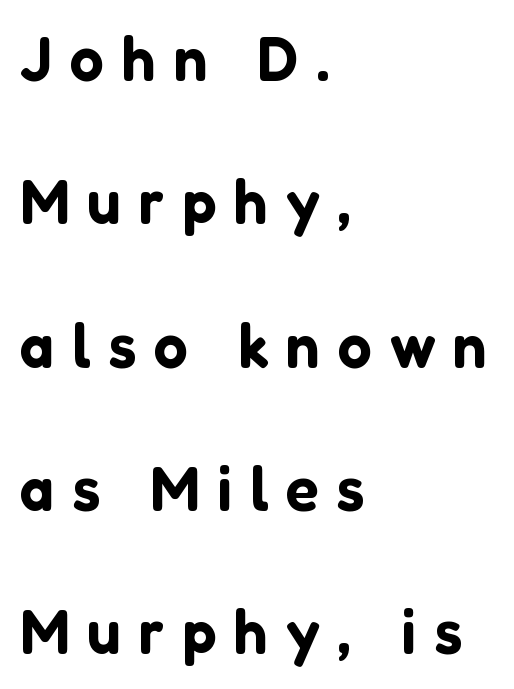
Q: Is the text italic (slanted)? A: No, it is upright.
Q: Is the typeface a serif or a sans-serif typeface? A: Sans-serif.
Q: Is the text underlined? A: No.
Q: How is the paragraph aligned? A: Left-aligned.
Q: Is the spacing between letters normal or unusually wide? A: Unusually wide.
Q: Is the spacing between lines tight, normal or loose? A: Loose.
Q: Width (condensed, normal, or wide)? A: Normal.
Q: Stroke contrast? A: Low.
Q: x-height? A: Medium.
Q: Monospaced? A: No.
